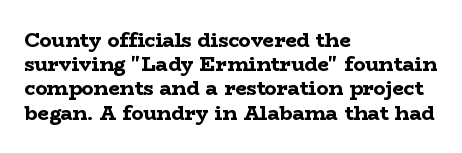
Descenders hang freely into open space. The paragraph has a hard left edge and a soft right edge. It's the straight-up-and-down kind of type. Observe the ordinary spacing: letters are neighbours, not strangers. Weight check: bold — yes, fully.
